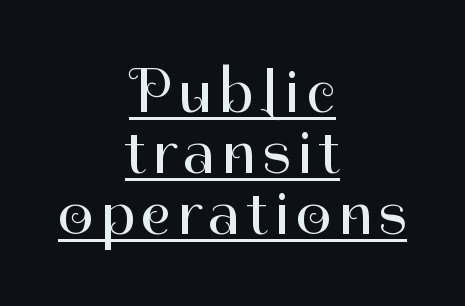
Q: Is the text bold? A: No.
Q: Is the text italic (slanted)? A: No, it is upright.
Q: Is the typeface a serif or a sans-serif typeface? A: Sans-serif.
Q: Is the text underlined? A: Yes.
Q: How is the paragraph aligned? A: Centered.
Q: Is the spacing between lines tight, normal or loose? A: Tight.
Q: Width (condensed, normal, or wide)? A: Normal.
Q: Stroke contrast? A: High.
Q: x-height? A: Medium.
Q: Monospaced? A: No.
